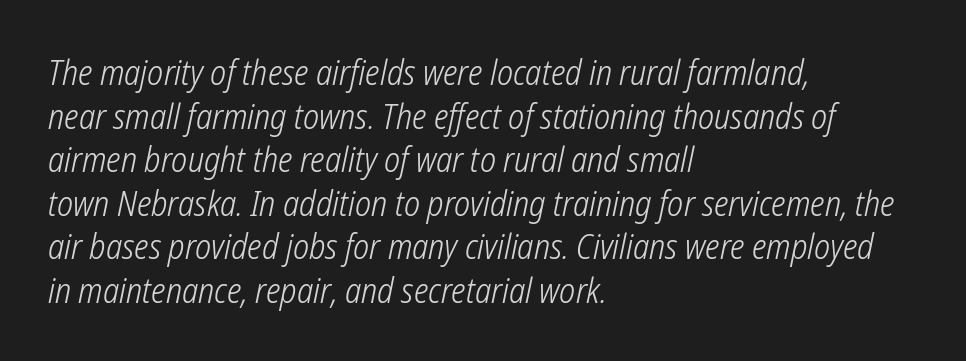
{"serif": "no", "bold": "no", "weight": "light", "width": "condensed", "stroke_contrast": "low", "x_height": "medium", "monospaced": "no", "underline": "no", "align": "left", "line_spacing": "normal", "line_spacing_ratio": 1.28, "letter_spacing": "normal", "letter_spacing_em": 0.0, "glyph_px": 34}
